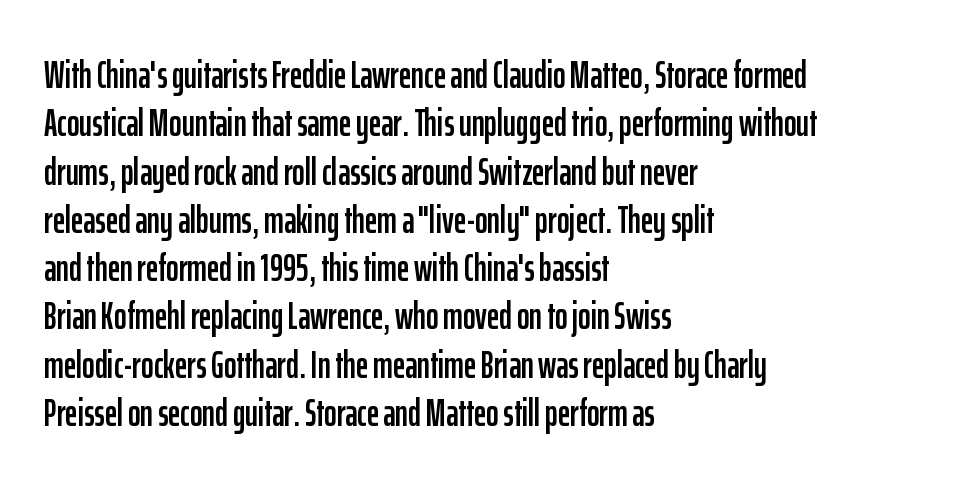
{"serif": "no", "italic": "no", "width": "condensed", "stroke_contrast": "low", "x_height": "medium", "monospaced": "no", "underline": "no", "align": "left", "line_spacing": "normal", "line_spacing_ratio": 1.27, "letter_spacing": "normal", "letter_spacing_em": 0.0, "glyph_px": 38}
